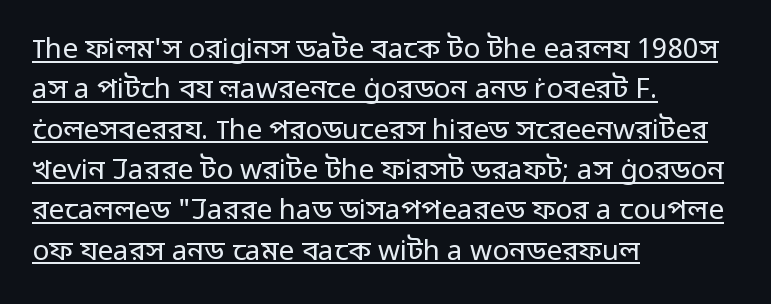
The image shows 28 px regular-weight sans-serif type, upright; set left-aligned, normal line spacing (1.44x), normal letter spacing, underlined; low stroke contrast and a medium x-height.
